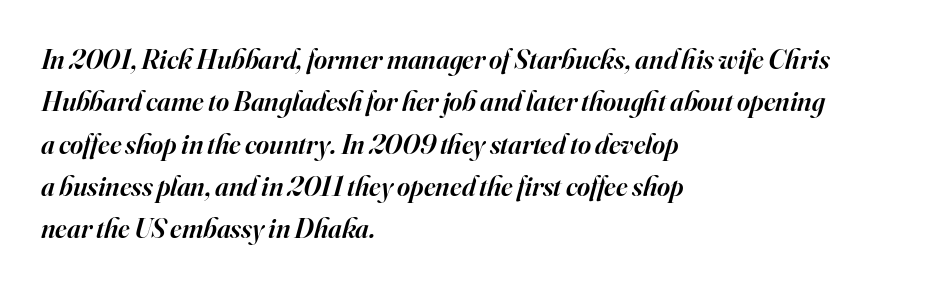
The image shows 28 px semibold serif type, italic (leaning right); set left-aligned, normal line spacing (1.51x), normal letter spacing, not underlined; high stroke contrast and a small x-height.
